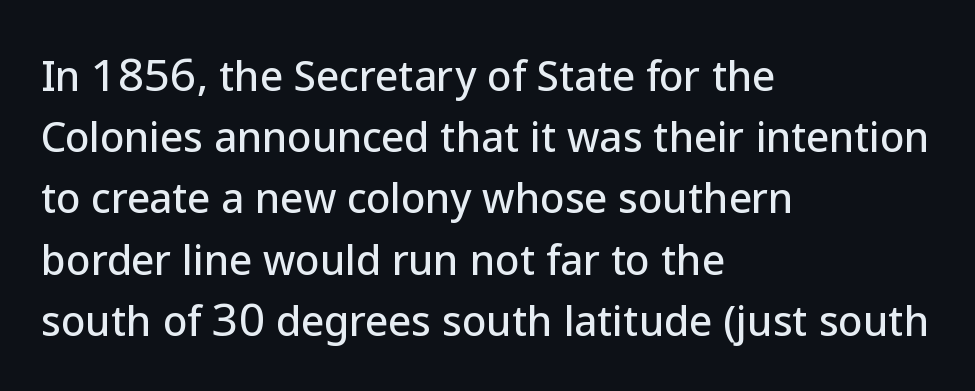
Q: Is the text italic (slanted)? A: No, it is upright.
Q: Is the typeface a serif or a sans-serif typeface? A: Sans-serif.
Q: Is the text underlined? A: No.
Q: How is the paragraph aligned? A: Left-aligned.
Q: Is the spacing between letters normal or unusually wide? A: Normal.
Q: Is the spacing between lines tight, normal or loose? A: Normal.
Q: Width (condensed, normal, or wide)? A: Normal.
Q: Stroke contrast? A: Low.
Q: x-height? A: Medium.
Q: Monospaced? A: No.
